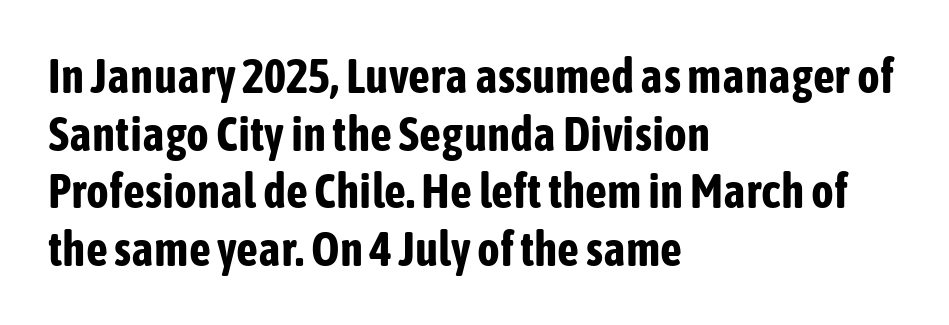
The image shows 48 px bold, condensed sans-serif type, upright; set left-aligned, line spacing 1.2x, normal letter spacing, not underlined; low stroke contrast and a medium x-height.
